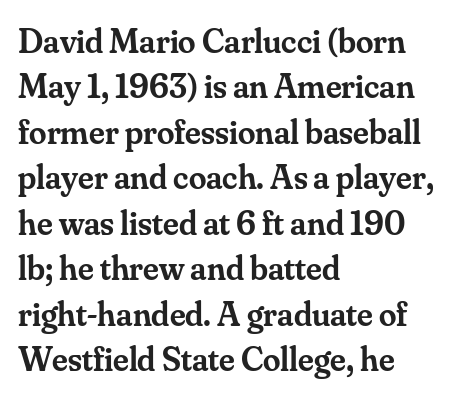
The image shows 35 px semibold serif type, upright; set left-aligned, normal line spacing (1.3x), normal letter spacing, not underlined; medium stroke contrast and a small x-height.
